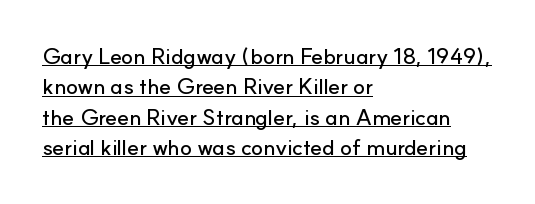
Q: Is the text italic (slanted)? A: No, it is upright.
Q: Is the text underlined? A: Yes.
Q: How is the paragraph aligned? A: Left-aligned.
Q: Is the spacing between letters normal or unusually wide? A: Normal.
Q: Is the spacing between lines tight, normal or loose? A: Normal.
